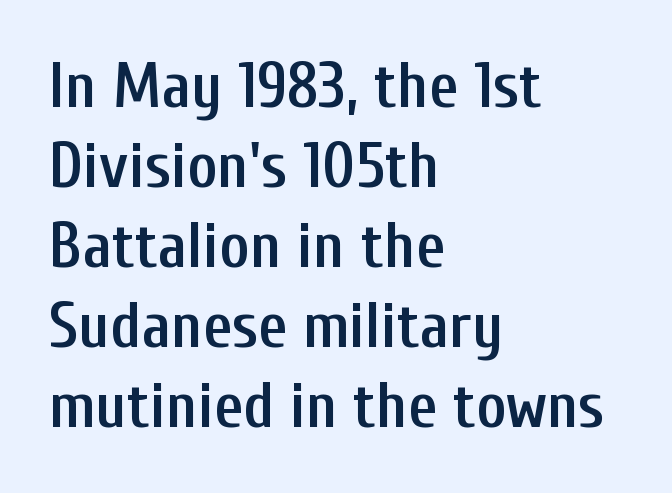
Q: Is the text bold? A: Semi-bold.
Q: Is the text italic (slanted)? A: No, it is upright.
Q: Is the typeface a serif or a sans-serif typeface? A: Sans-serif.
Q: Is the text underlined? A: No.
Q: How is the paragraph aligned? A: Left-aligned.
Q: Is the spacing between letters normal or unusually wide? A: Normal.
Q: Is the spacing between lines tight, normal or loose? A: Normal.
Q: Width (condensed, normal, or wide)? A: Condensed.
Q: Stroke contrast? A: Low.
Q: x-height? A: Medium.
Q: Monospaced? A: No.
